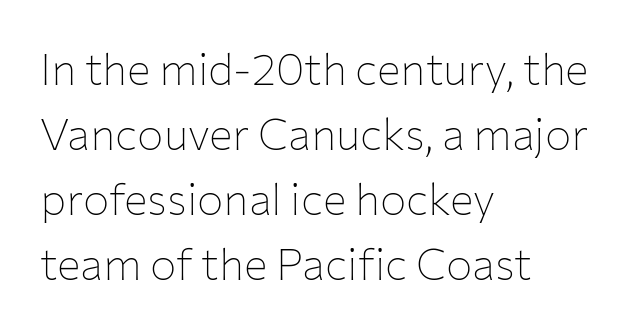
Ordinary non-slanted type is in use. Reading down the column, the eye jumps a familiar distance to each next line. No feet cap the strokes, marking this as sans-serif type. Character widths vary here, with narrow letters taking less room than wide ones.
